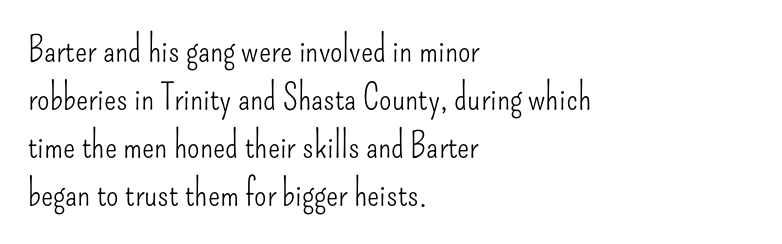
The image shows 36 px light, condensed sans-serif type, upright; set left-aligned, normal line spacing (1.33x), normal letter spacing, not underlined; low stroke contrast and a small x-height.
